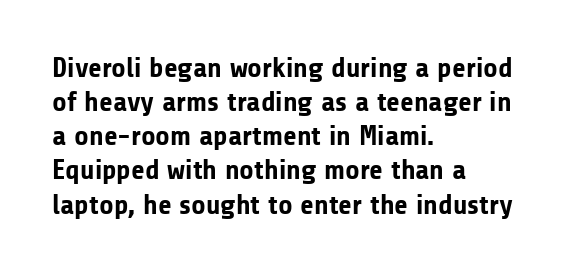
Q: Is the text bold? A: Yes.
Q: Is the text italic (slanted)? A: No, it is upright.
Q: Is the typeface a serif or a sans-serif typeface? A: Sans-serif.
Q: Is the text underlined? A: No.
Q: How is the paragraph aligned? A: Left-aligned.
Q: Is the spacing between letters normal or unusually wide? A: Normal.
Q: Width (condensed, normal, or wide)? A: Normal.
Q: Stroke contrast? A: Low.
Q: x-height? A: Medium.
Q: Monospaced? A: No.
